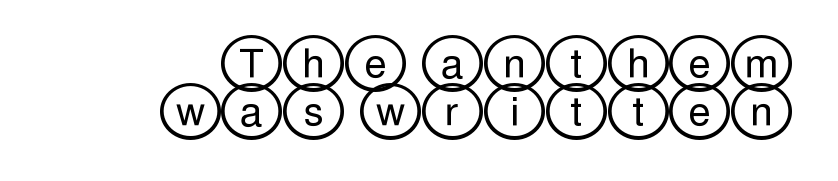
Q: Is the text italic (slanted)? A: No, it is upright.
Q: Is the text underlined? A: No.
Q: How is the paragraph aligned? A: Right-aligned.
Q: Is the spacing between letters normal or unusually wide? A: Normal.
Q: Width (condensed, normal, or wide)? A: Wide.
Q: x-height? A: Large.
